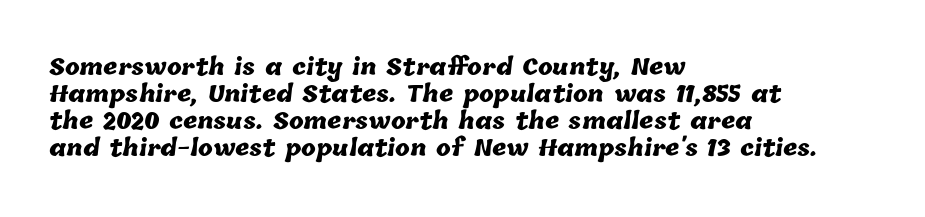
The glyphs are unaccompanied by any horizontal stroke below them. These lines stack with their left ends in a neat column. Here the glyphs are tracked normally, forming tight word shapes. In terms of weight, the rendering is a true, heavy bold.
